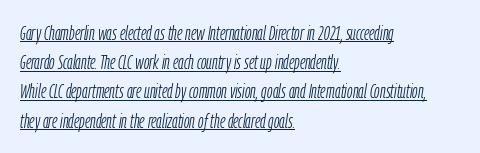
Q: Is the text bold? A: No.
Q: Is the text italic (slanted)? A: Yes, it leans right by about 9 degrees.
Q: Is the text underlined? A: Yes.
Q: How is the paragraph aligned? A: Left-aligned.
Q: Is the spacing between letters normal or unusually wide? A: Normal.
Q: Is the spacing between lines tight, normal or loose? A: Normal.
